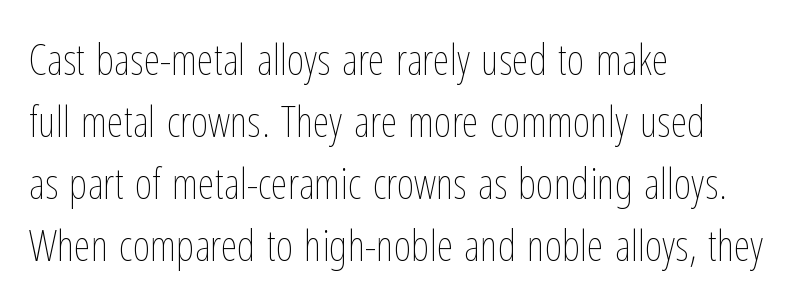
The rendering uses natural spacing where letterforms have individual widths. Nothing unusual about the tracking: characters are spaced as the font intends. The gap between lines stays unmarked. It's the straight-up-and-down kind of type. The weight would be labelled regular, book, light, or lighter still. Rows of type keep a routine distance in the vertical direction.
